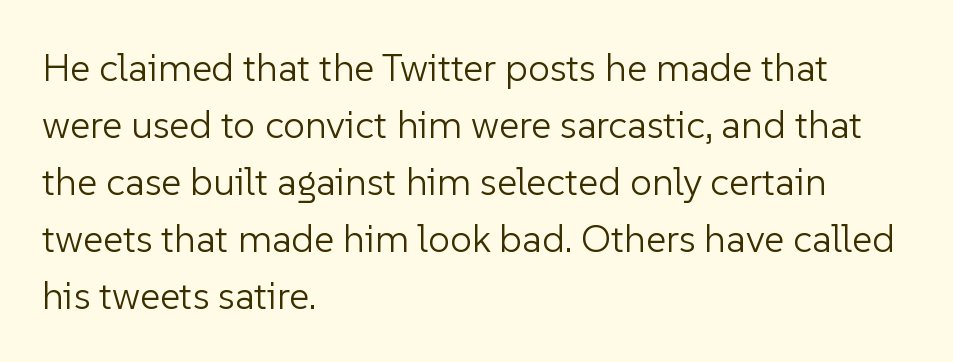
Leftover space on each line is placed entirely after the last word. It's the straight-up-and-down kind of type. How are the letters spaced? Ordinarily, with no added tracking. To sum up the face: it is a sans, with no serifs. Letters rest on an invisible, unmarked baseline.
